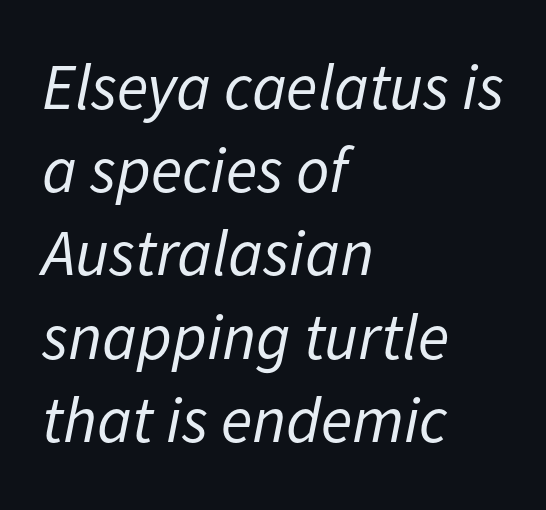
{"italic": "yes", "lean": "right", "slant_degrees": 11, "bold": "no", "weight": "regular", "width": "normal", "stroke_contrast": "low", "x_height": "medium", "monospaced": "no", "underline": "no", "align": "left", "line_spacing": "normal", "line_spacing_ratio": 1.28, "letter_spacing": "normal", "letter_spacing_em": 0.0, "glyph_px": 65}
